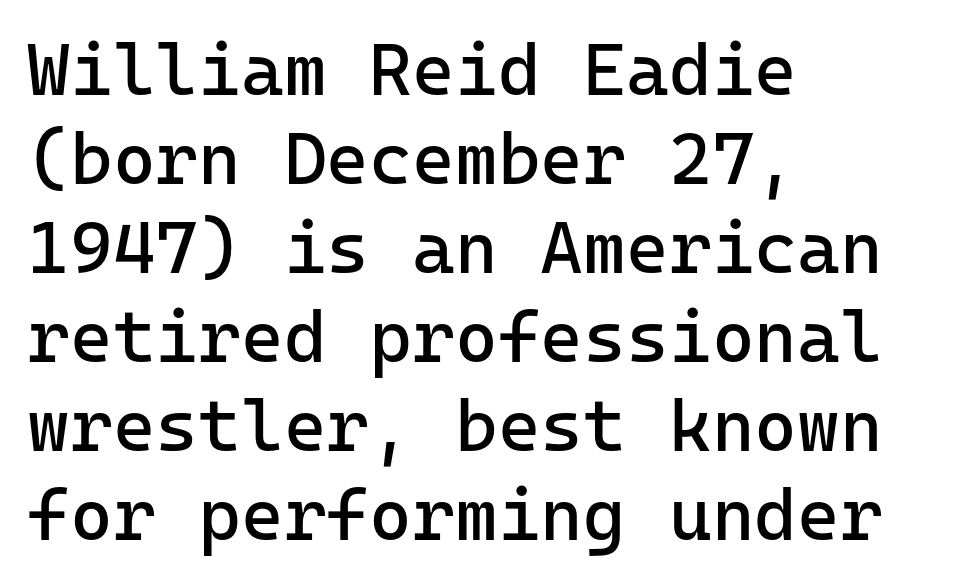
Q: Is the text bold? A: No.
Q: Is the text italic (slanted)? A: No, it is upright.
Q: Is the typeface a serif or a sans-serif typeface? A: Sans-serif.
Q: Is the text underlined? A: No.
Q: How is the paragraph aligned? A: Left-aligned.
Q: Is the spacing between letters normal or unusually wide? A: Normal.
Q: Width (condensed, normal, or wide)? A: Normal.
Q: Stroke contrast? A: Low.
Q: x-height? A: Medium.
Q: Monospaced? A: Yes.
